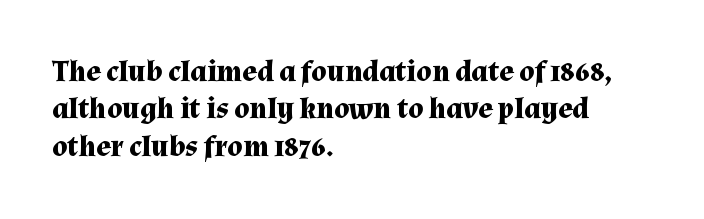
The image shows 30 px bold serif type, upright; set left-aligned, normal line spacing (1.25x), normal letter spacing, not underlined; medium stroke contrast and a medium x-height.
